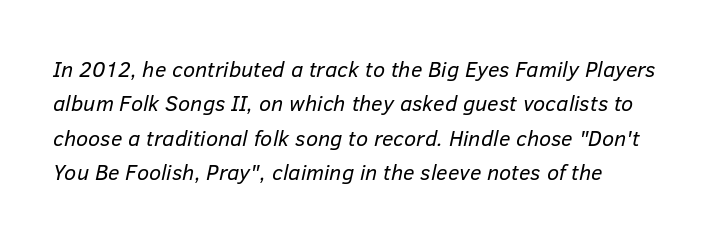
Underlining? Definitely not there. Weight: regular or lighter. The whole block is typeset with a tilt. Is the letter spacing exaggerated? No — it looks like the ordinary default. These lines sit exactly where default settings would place them.
